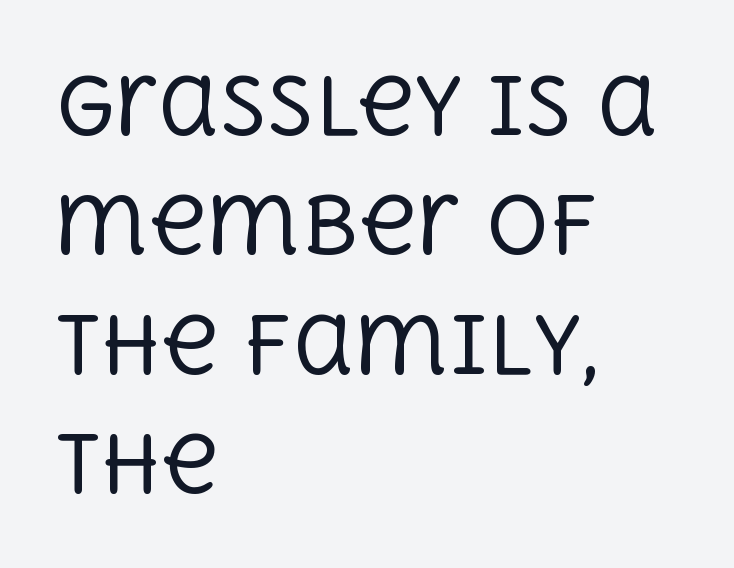
The image shows 78 px regular-weight serif type, upright; set left-aligned, normal line spacing (1.53x), normal letter spacing, not underlined; a large x-height.
